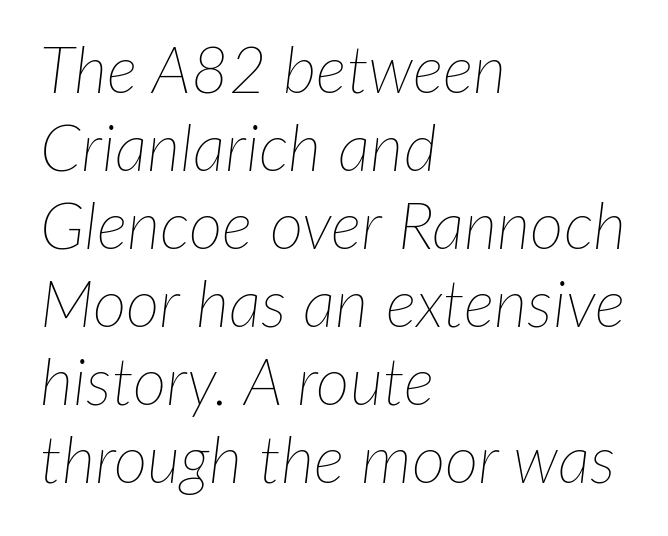
Italic: yes, the glyphs are oblique. Is this a fixed-width face? No — the glyphs have proportional, varying widths. Each line starts at the same left margin while the right side varies. Has an underline been added? It has not. Nothing heavy about these letters — not bold at all. What stands out about the letter spacing? Nothing — it is the standard amount.
